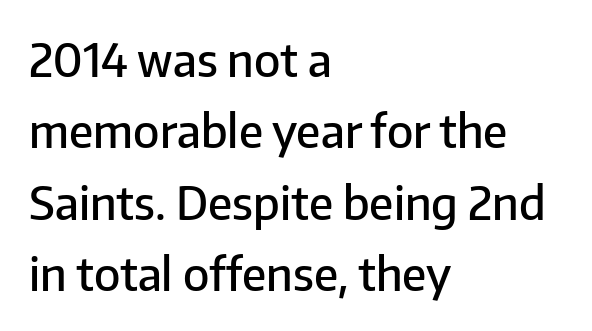
{"serif": "no", "italic": "no", "bold": "semi", "weight": "semibold", "width": "normal", "stroke_contrast": "low", "x_height": "medium", "monospaced": "no", "underline": "no", "align": "left", "line_spacing": "normal", "line_spacing_ratio": 1.55, "letter_spacing": "normal", "letter_spacing_em": 0.0, "glyph_px": 46}
